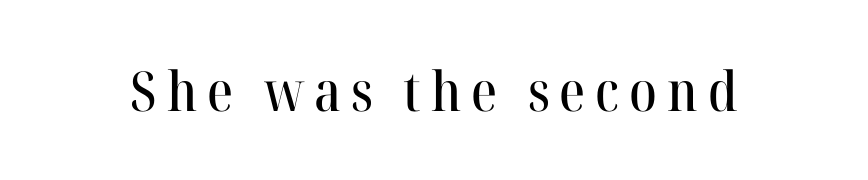
Type without underlining. Ordinary non-slanted type is in use. Spacing verdict: proportional, widths tailored to each character. The face used here is seriffed, in the tradition of book romans.
